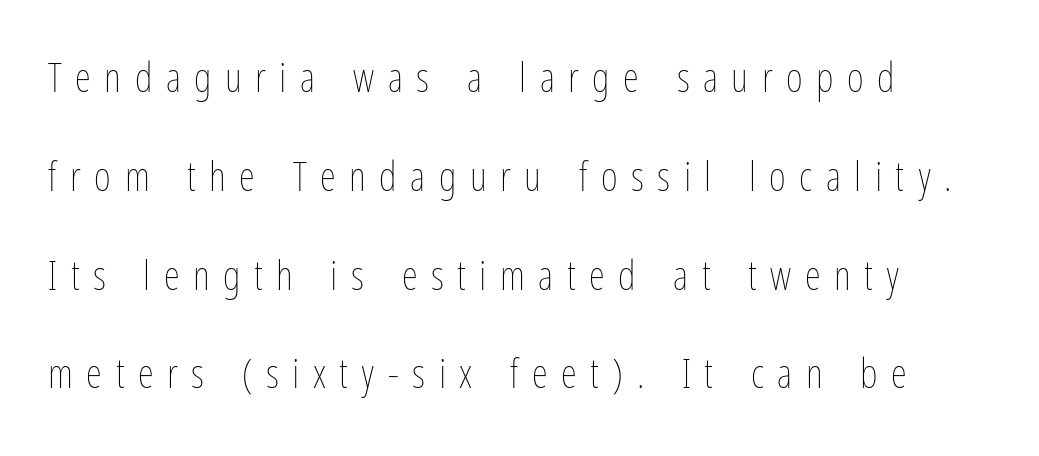
Q: Is the text bold? A: No.
Q: Is the text italic (slanted)? A: No, it is upright.
Q: Is the text underlined? A: No.
Q: How is the paragraph aligned? A: Left-aligned.
Q: Is the spacing between letters normal or unusually wide? A: Unusually wide.
Q: Is the spacing between lines tight, normal or loose? A: Loose.
Q: Width (condensed, normal, or wide)? A: Condensed.
Q: Stroke contrast? A: Low.
Q: x-height? A: Medium.
Q: Monospaced? A: No.
